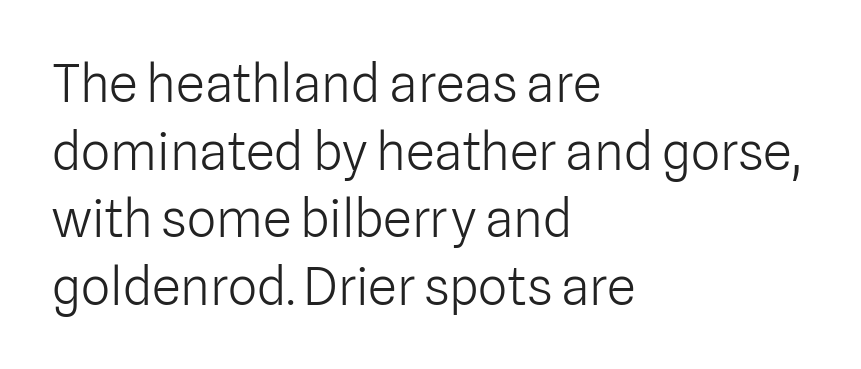
The image shows 52 px light sans-serif type, upright; set left-aligned, normal line spacing (1.3x), normal letter spacing, not underlined; low stroke contrast and a medium x-height.
